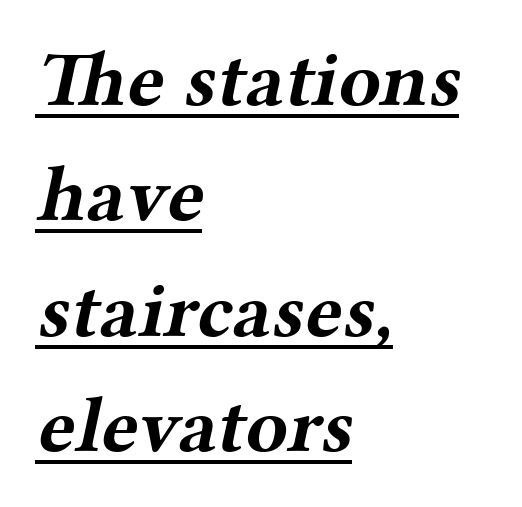
Varying glyph widths throughout — classic text-font behaviour. The specimen includes a rule beneath the text block's lines. These lines are set flush left with a ragged right edge. Bold? Absolutely — the strokes are thick and heavy.
